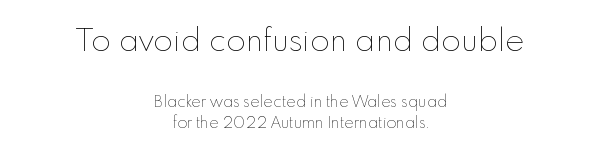
The gaps between neighbouring characters are ordinary and unremarkable. Style check: upright. The passage is arranged like a title page — every line centered. The area under the type is left untouched. Varying glyph widths throughout — classic text-font behaviour.
